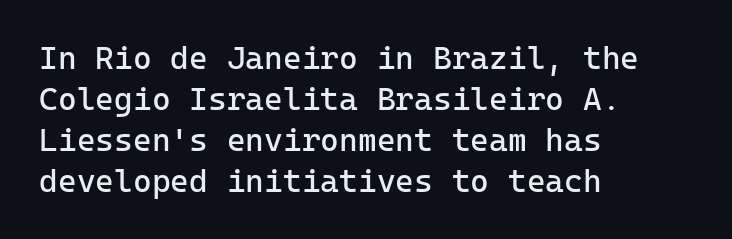
The type sits square on the baseline with zero lean. Normally led — the rows are evenly, conventionally spaced. The paragraph shown leans on its left margin. The foot of each line stays bare and open.
